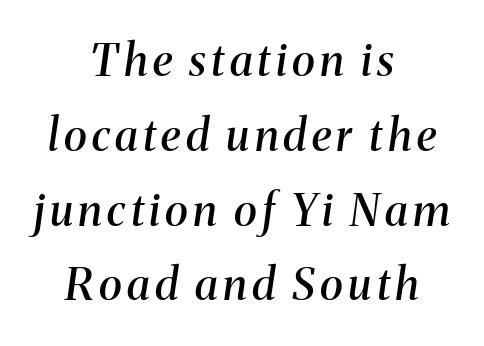
The image shows 44 px semibold serif type, italic (leaning right); set centered, normal line spacing (1.7x), not underlined; medium stroke contrast and a medium x-height.
